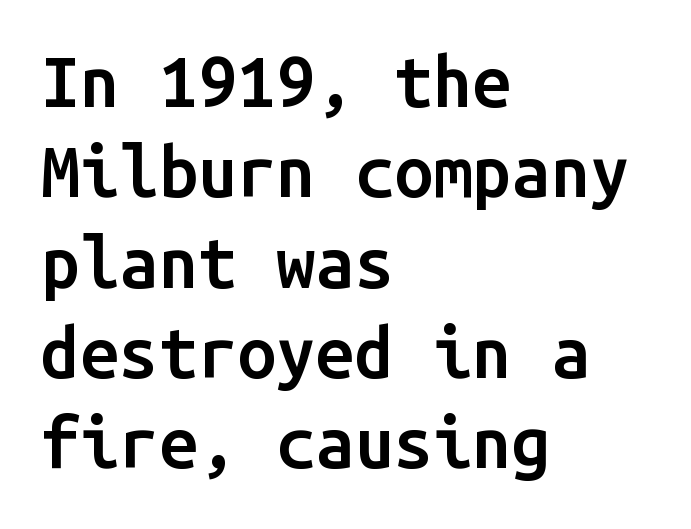
Q: Is the text bold? A: Semi-bold.
Q: Is the text italic (slanted)? A: No, it is upright.
Q: Is the typeface a serif or a sans-serif typeface? A: Sans-serif.
Q: Is the text underlined? A: No.
Q: How is the paragraph aligned? A: Left-aligned.
Q: Is the spacing between letters normal or unusually wide? A: Normal.
Q: Is the spacing between lines tight, normal or loose? A: Normal.
Q: Width (condensed, normal, or wide)? A: Normal.
Q: Stroke contrast? A: Low.
Q: x-height? A: Medium.
Q: Monospaced? A: Yes.
